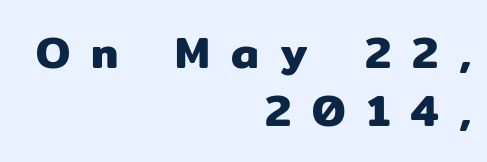
{"serif": "no", "italic": "no", "width": "normal", "stroke_contrast": "low", "x_height": "medium", "monospaced": "no", "underline": "no", "align": "right", "line_spacing": "normal", "line_spacing_ratio": 1.3, "letter_spacing": "wide", "letter_spacing_em": 0.47, "glyph_px": 45}
